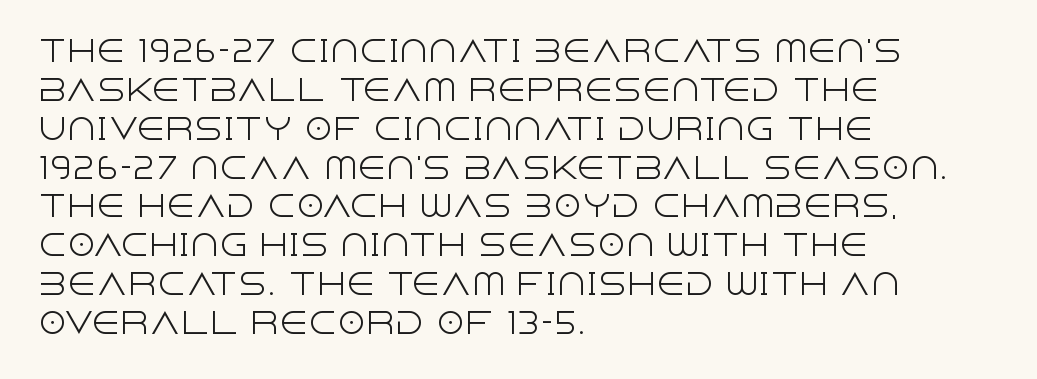
The image shows 29 px light sans-serif type, upright; set left-aligned, normal line spacing (1.34x), normal letter spacing, not underlined; a large x-height.
